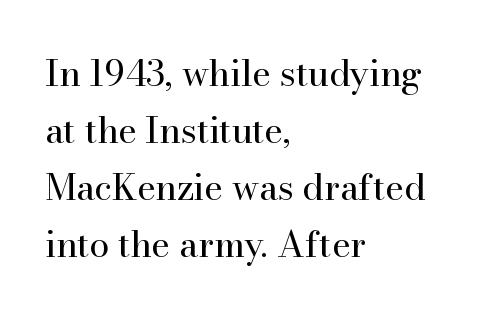
A typesetter would call this proportional, since set widths differ per character. The axis of the letterforms is exactly vertical. If you drew a ruler down the left edge, every line would touch it. Reading down the column, the eye jumps a familiar distance to each next line. The passage shown is typeset with a serif family.
